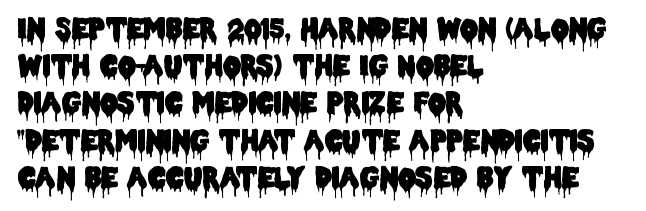
The image shows 28 px condensed sans-serif type, upright; set left-aligned, normal line spacing (1.33x), normal letter spacing, not underlined; low stroke contrast and a large x-height.
